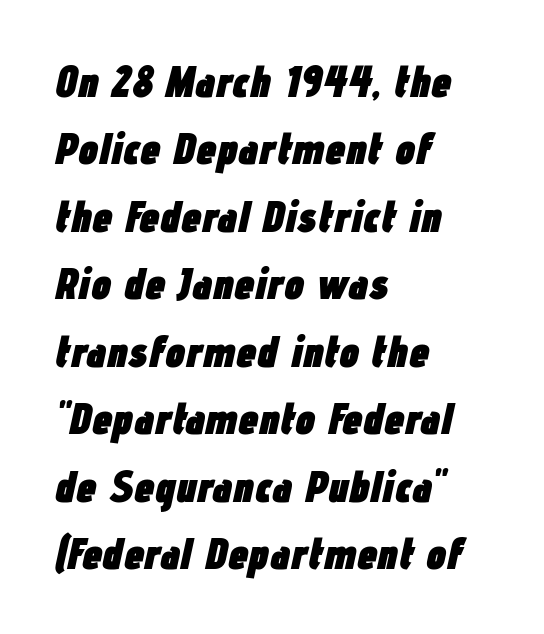
The image shows 45 px heavy, condensed type, italic (leaning right); set left-aligned, normal line spacing (1.5x), normal letter spacing, not underlined; low stroke contrast and a medium x-height.
